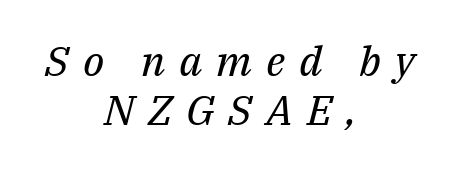
Q: Is the text bold? A: No.
Q: Is the text italic (slanted)? A: Yes, it leans right by about 14 degrees.
Q: Is the typeface a serif or a sans-serif typeface? A: Serif.
Q: Is the text underlined? A: No.
Q: How is the paragraph aligned? A: Centered.
Q: Is the spacing between letters normal or unusually wide? A: Unusually wide.
Q: Width (condensed, normal, or wide)? A: Normal.
Q: Stroke contrast? A: Medium.
Q: x-height? A: Medium.
Q: Monospaced? A: No.
